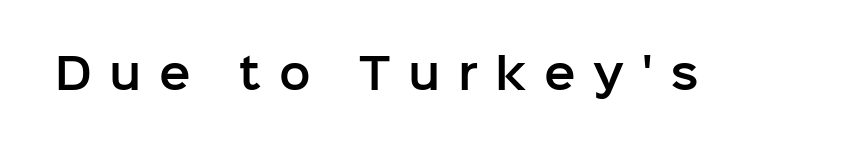
Q: Is the text italic (slanted)? A: No, it is upright.
Q: Is the typeface a serif or a sans-serif typeface? A: Sans-serif.
Q: Is the text underlined? A: No.
Q: Is the spacing between letters normal or unusually wide? A: Unusually wide.
Q: Width (condensed, normal, or wide)? A: Normal.
Q: Stroke contrast? A: Low.
Q: x-height? A: Medium.
Q: Monospaced? A: No.
